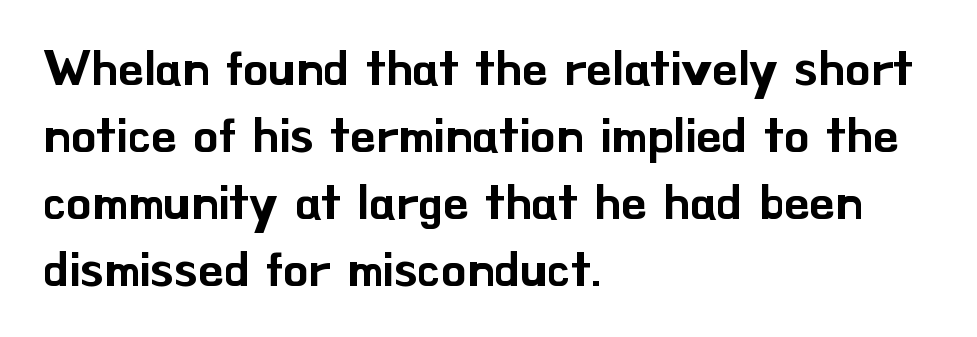
These lines are composed in type without serifs. This sample has the flowing, uneven cadence of proportional lettering. The passage shown is not underscored anywhere. Posture: vertical. These lines stack with their left ends in a neat column. Each new line begins a customary step beneath the previous one.
